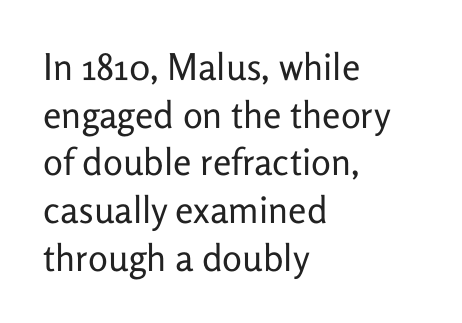
The image shows 37 px regular-weight sans-serif type, upright; set left-aligned, normal line spacing (1.29x), normal letter spacing, not underlined; low stroke contrast and a medium x-height.
